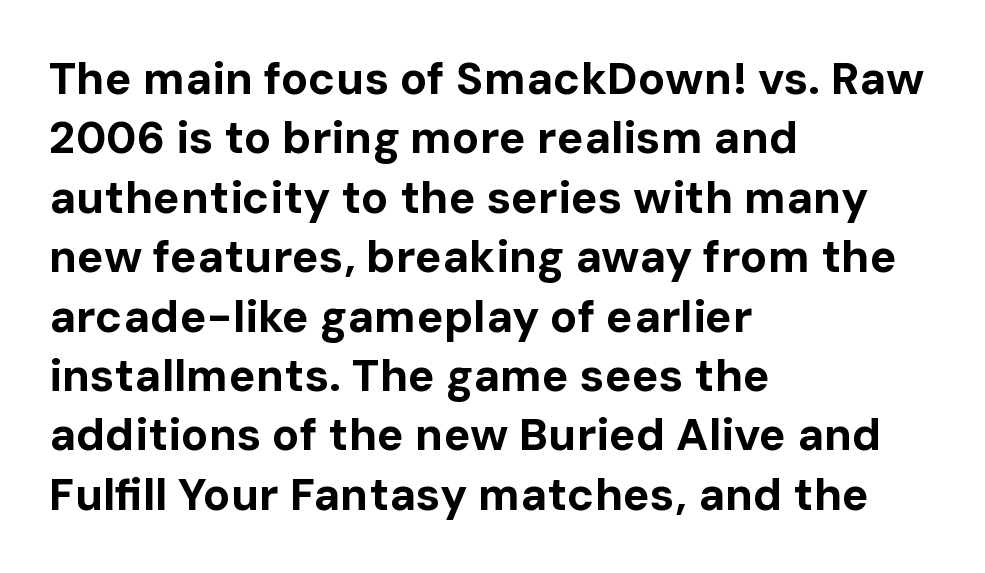
The baseline area is clear. The typesetting leans heavy: a genuine bold. Upright lettering throughout. Students, observe: this is what conventionally led text looks like.
